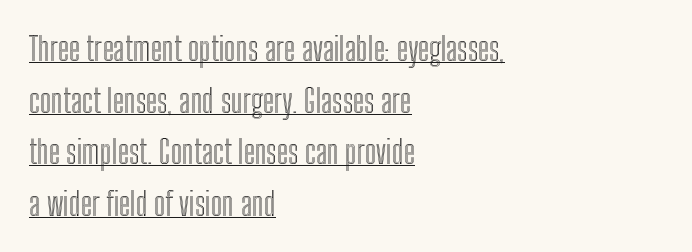
Q: Is the text italic (slanted)? A: No, it is upright.
Q: Is the text underlined? A: Yes.
Q: How is the paragraph aligned? A: Left-aligned.
Q: Is the spacing between letters normal or unusually wide? A: Normal.
Q: Is the spacing between lines tight, normal or loose? A: Normal.
Q: Width (condensed, normal, or wide)? A: Condensed.
Q: x-height? A: Medium.
Q: Monospaced? A: No.
